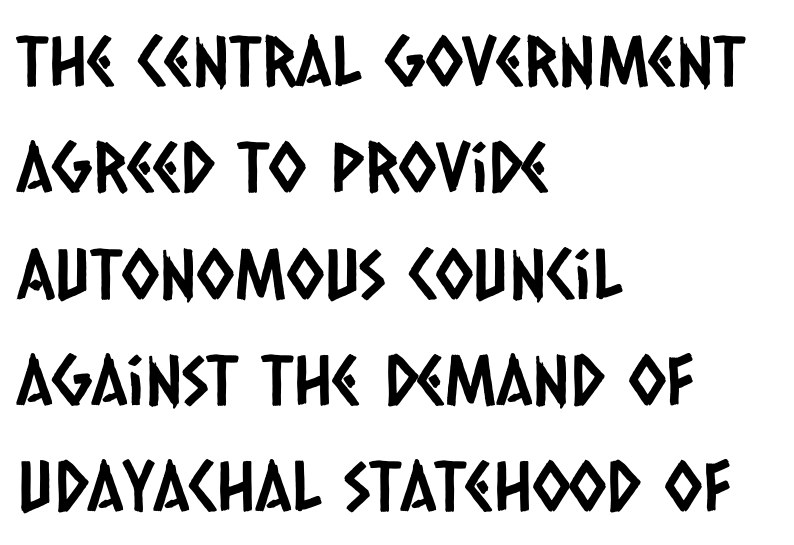
Grotesque or geometric, the face here clearly has no serifs. Is this a fixed-width face? No — the glyphs have proportional, varying widths. The horizontal fit of the characters is conventional and even. These lines stack with their left ends in a neat column.
